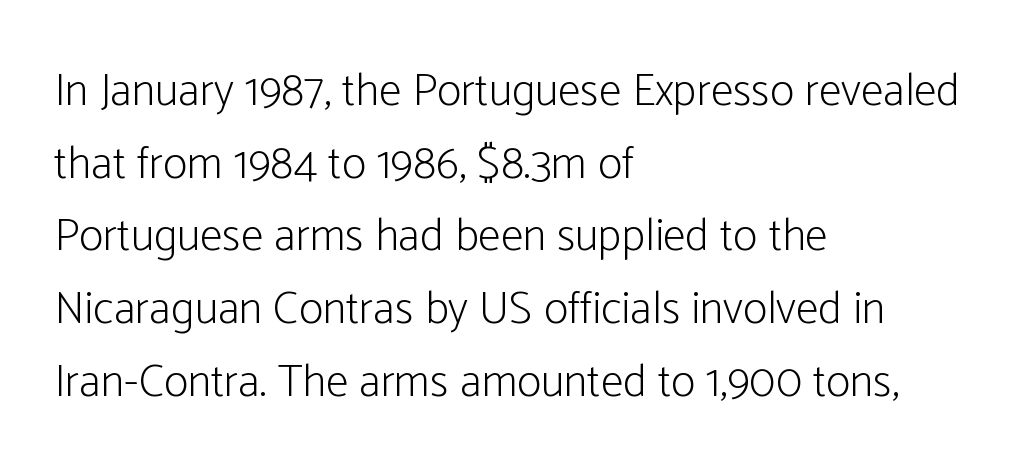
This reads as an unemphasized weight, regular at the heaviest. Each line starts at the same left margin while the right side varies. Reading down the column, the eye jumps a familiar distance to each next line. The typography opts for an upright posture over an oblique one.
